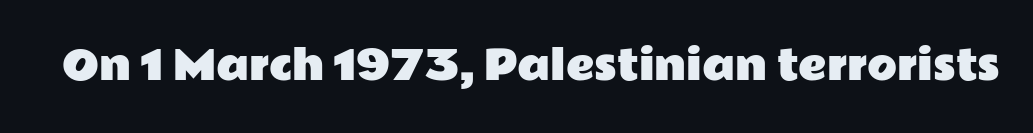
{"serif": "no", "italic": "no", "width": "wide", "stroke_contrast": "low", "x_height": "medium", "monospaced": "no", "underline": "no", "letter_spacing": "normal", "letter_spacing_em": 0.0, "glyph_px": 39}
